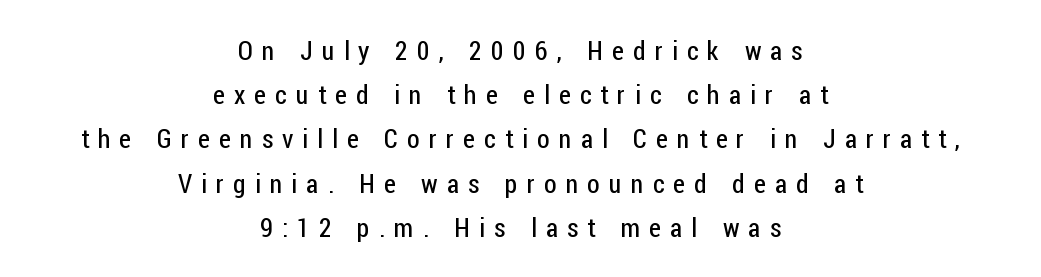
The image shows 26 px text type, upright; set centered, normal line spacing (1.7x), unusually wide letter spacing (+0.35 em), not underlined.
